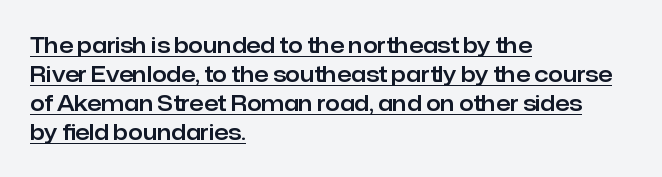
Q: Is the text italic (slanted)? A: No, it is upright.
Q: Is the text underlined? A: Yes.
Q: How is the paragraph aligned? A: Left-aligned.
Q: Is the spacing between letters normal or unusually wide? A: Normal.
Q: Is the spacing between lines tight, normal or loose? A: Normal.
